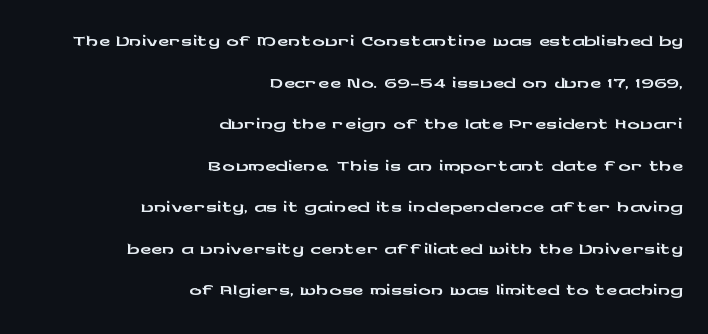
{"serif": "no", "italic": "no", "width": "wide", "stroke_contrast": "low", "x_height": "medium", "monospaced": "no", "underline": "no", "align": "right", "line_spacing": "normal", "line_spacing_ratio": 1.34, "letter_spacing": "normal", "letter_spacing_em": 0.0, "glyph_px": 31}
